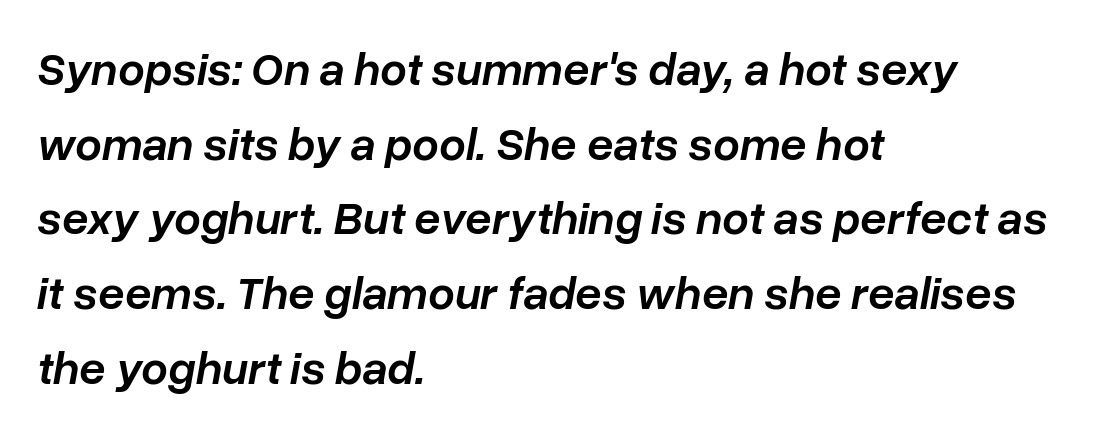
The image shows 47 px semibold type, italic (leaning right); set left-aligned, normal line spacing (1.59x), normal letter spacing, not underlined; low stroke contrast and a medium x-height.
